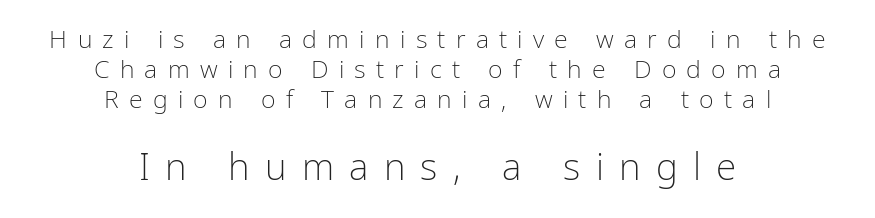
The image shows 37 px light, condensed sans-serif type, upright; set centered, line spacing 1.21x, unusually wide letter spacing (+0.41 em), not underlined; the second (bottom) block is 1.48x larger; low stroke contrast and a medium x-height.
